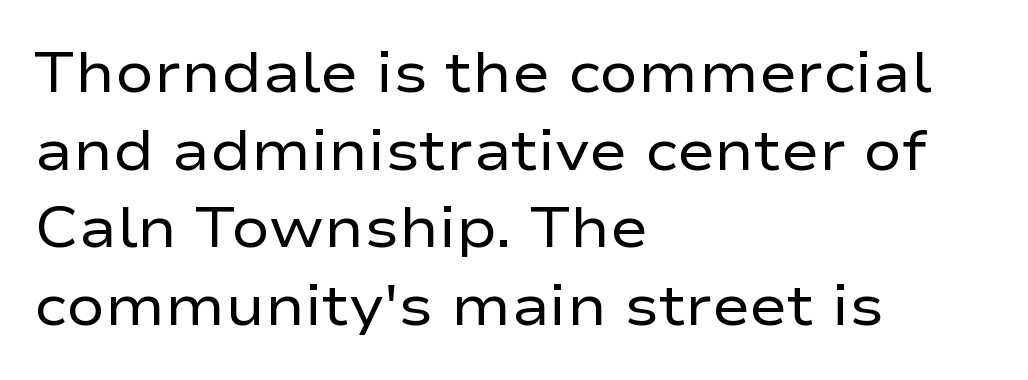
{"serif": "no", "italic": "no", "bold": "no", "weight": "regular", "width": "wide", "stroke_contrast": "low", "x_height": "medium", "monospaced": "no", "underline": "no", "align": "left", "line_spacing": "normal", "line_spacing_ratio": 1.36, "letter_spacing": "normal", "letter_spacing_em": 0.0, "glyph_px": 57}
